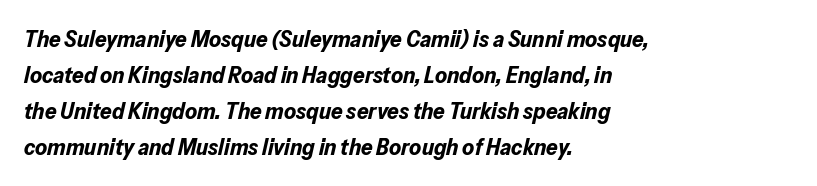
Slant detected: the letters are inclined. Bold? Absolutely — the strokes are thick and heavy. This block has exactly the height ordinary leading produces. Left-aligned paragraph, ragged on the right. What stands out about the letter spacing? Nothing — it is the standard amount. The space beneath each line is pristine and unruled.
